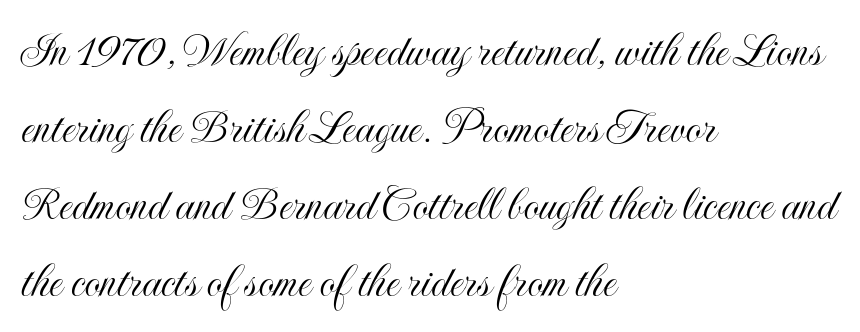
{"width": "condensed", "x_height": "small", "monospaced": "no", "underline": "no", "align": "left", "line_spacing": "normal", "line_spacing_ratio": 1.51, "letter_spacing": "normal", "letter_spacing_em": 0.0, "glyph_px": 51}
